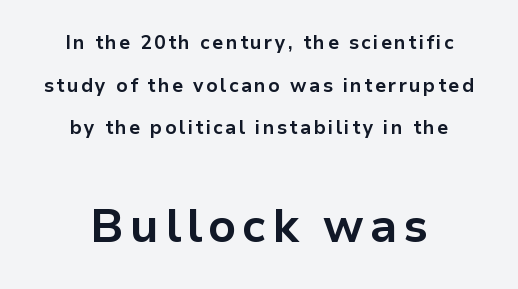
{"serif": "no", "italic": "no", "bold": "yes", "weight": "bold", "width": "normal", "stroke_contrast": "low", "x_height": "medium", "monospaced": "no", "underline": "no", "align": "center", "line_spacing": "loose", "line_spacing_ratio": 2.24, "larger_block": "second", "size_ratio": 2.47, "glyph_px": 47}
